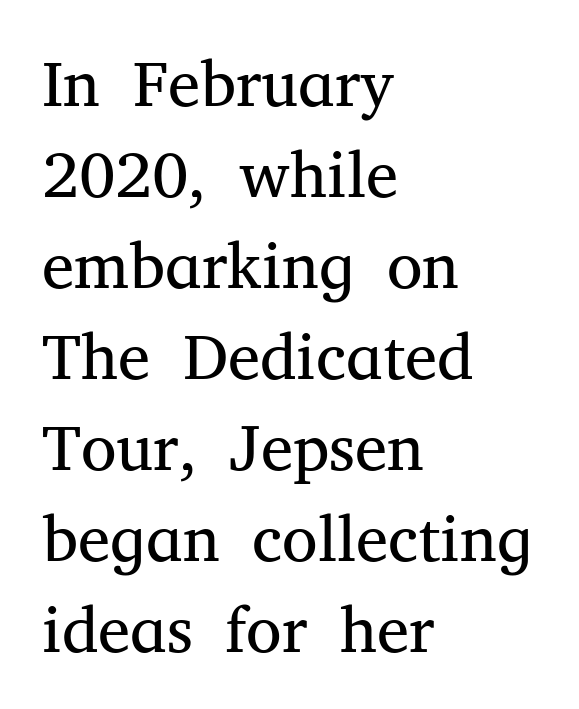
{"serif": "yes", "italic": "no", "bold": "no", "weight": "regular", "width": "normal", "stroke_contrast": "medium", "x_height": "medium", "monospaced": "no", "underline": "no", "align": "left", "line_spacing": "normal", "line_spacing_ratio": 1.4, "letter_spacing": "normal", "letter_spacing_em": 0.0, "glyph_px": 65}
